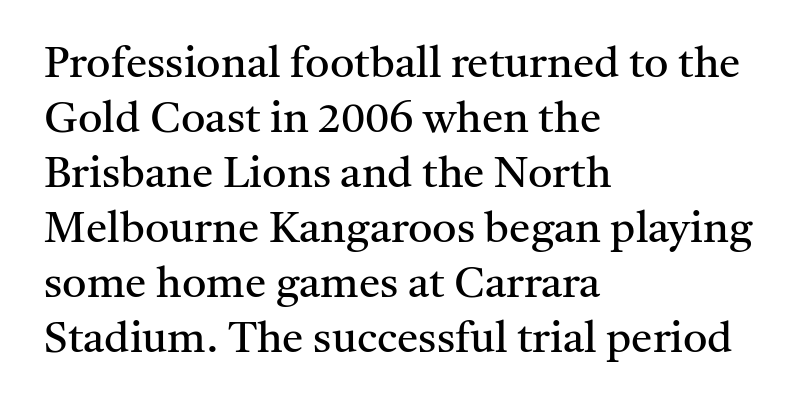
No italicization has been applied; the sample stays upright. Think of a printed novel: that variable character pitch is what you see here. Caption: standard tracking, unaltered. The face looks like a standard text weight, possibly lighter. Notice how the passage keeps a crisp vertical edge on the left only. The gap between lines stays unmarked.
